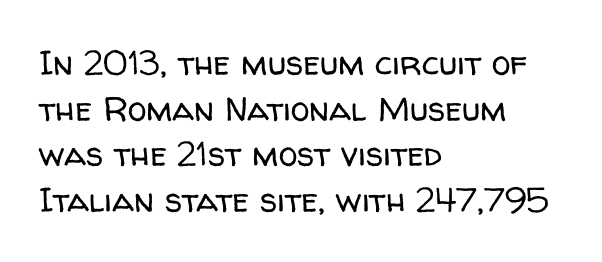
The image shows 34 px regular-weight sans-serif type, upright; set left-aligned, normal line spacing (1.34x), normal letter spacing, not underlined; low stroke contrast and a medium x-height.
